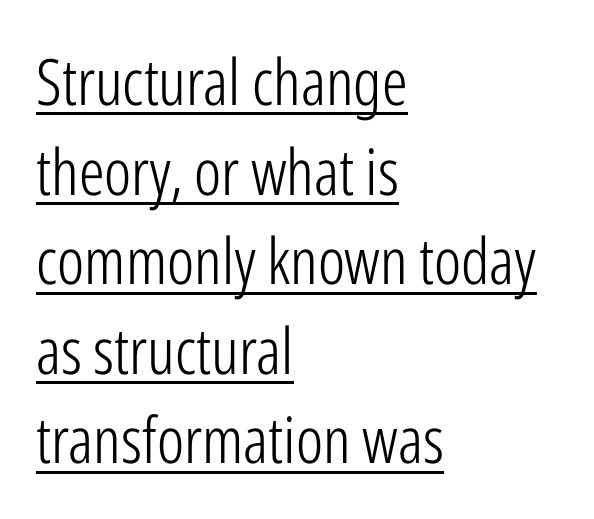
Q: Is the text bold? A: No.
Q: Is the text italic (slanted)? A: No, it is upright.
Q: Is the typeface a serif or a sans-serif typeface? A: Sans-serif.
Q: Is the text underlined? A: Yes.
Q: How is the paragraph aligned? A: Left-aligned.
Q: Is the spacing between letters normal or unusually wide? A: Normal.
Q: Is the spacing between lines tight, normal or loose? A: Normal.
Q: Width (condensed, normal, or wide)? A: Condensed.
Q: Stroke contrast? A: Low.
Q: x-height? A: Medium.
Q: Monospaced? A: No.
